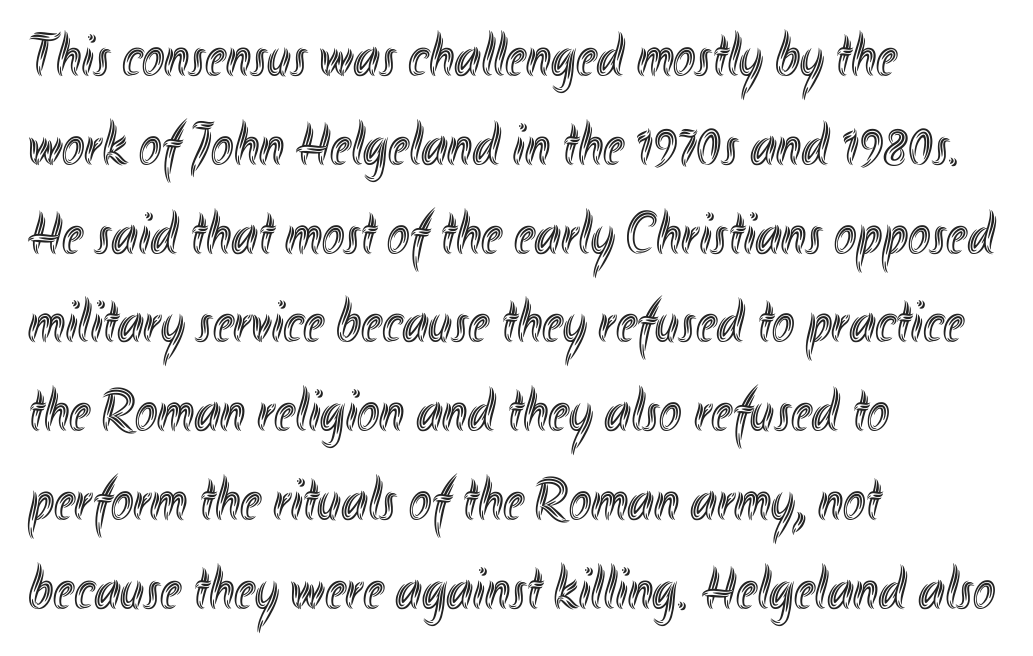
{"width": "condensed", "x_height": "small", "monospaced": "no", "underline": "no", "align": "left", "line_spacing": "normal", "line_spacing_ratio": 1.48, "letter_spacing": "normal", "letter_spacing_em": 0.0, "glyph_px": 60}
